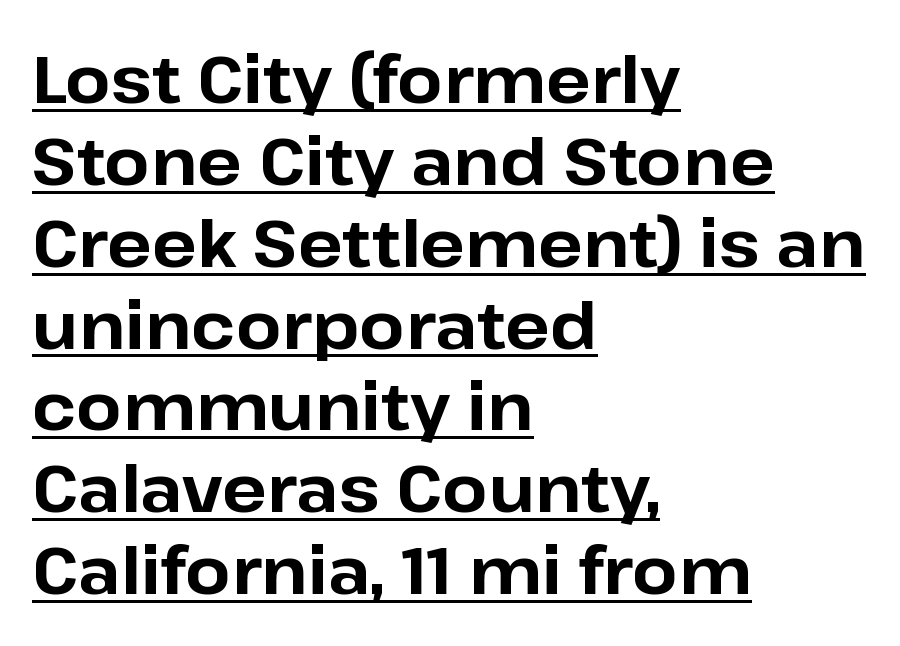
Honestly, the letter spacing is just normal — you wouldn't notice it. Caption: bold face, heavy strokes. The rendering uses natural spacing where letterforms have individual widths. The face used here appears with an underline applied. Does the lettering tilt? It doesn't — this is upright. The characters display no serif detailing; their extremities are plain.
